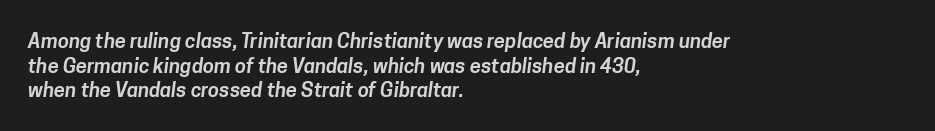
The image shows 20 px text type; set left-aligned, line spacing 1.23x, normal letter spacing, not underlined.
